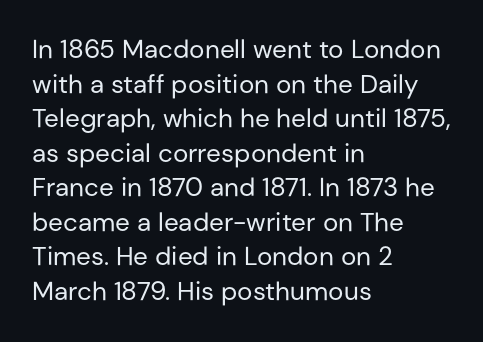
Q: Is the text bold? A: No.
Q: Is the text italic (slanted)? A: No, it is upright.
Q: Is the text underlined? A: No.
Q: How is the paragraph aligned? A: Left-aligned.
Q: Is the spacing between letters normal or unusually wide? A: Normal.
Q: Is the spacing between lines tight, normal or loose? A: Normal.
